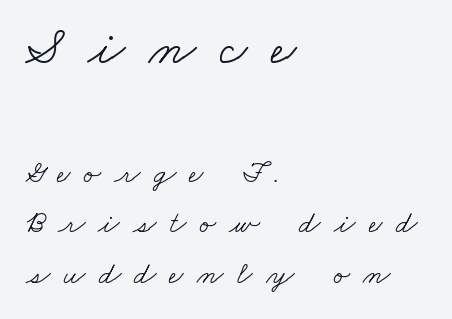
{"serif": "yes", "bold": "no", "weight": "light", "width": "wide", "stroke_contrast": "low", "x_height": "small", "monospaced": "no", "underline": "no", "align": "left", "line_spacing": "normal", "line_spacing_ratio": 1.63, "letter_spacing": "wide", "letter_spacing_em": 0.43, "larger_block": "first", "size_ratio": 1.77, "glyph_px": 55}
